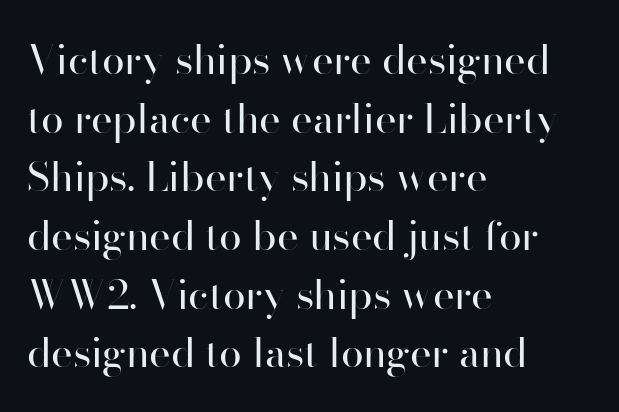
{"serif": "no", "italic": "no", "bold": "no", "weight": "regular", "width": "normal", "stroke_contrast": "high", "x_height": "small", "monospaced": "no", "underline": "no", "align": "left", "line_spacing": "normal", "line_spacing_ratio": 1.43, "letter_spacing": "normal", "letter_spacing_em": 0.0, "glyph_px": 41}
